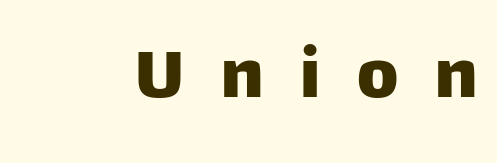
The image shows 78 px sans-serif type, upright; set right-aligned, unusually wide letter spacing (+0.47 em), not underlined; low stroke contrast and a large x-height.
